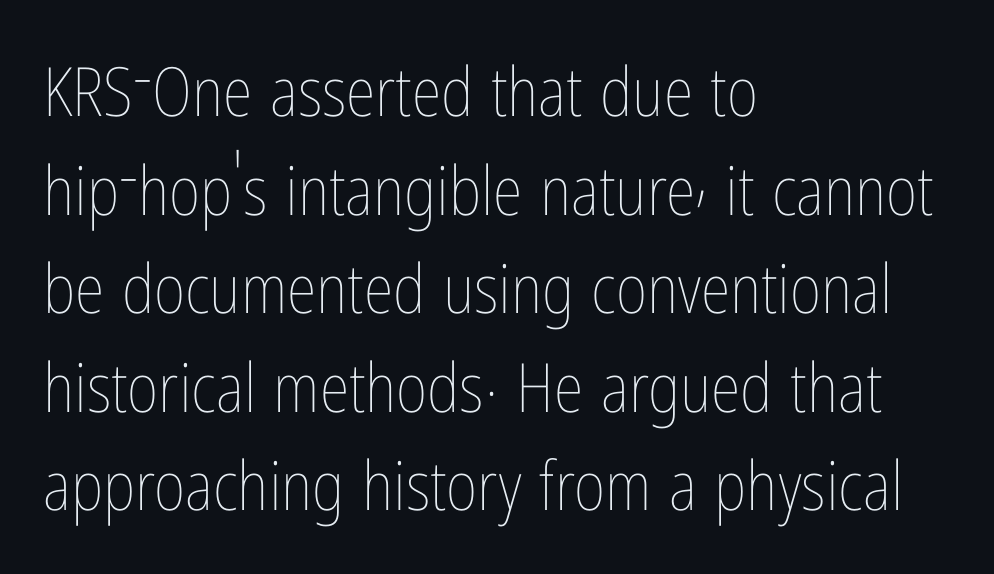
Character widths vary here, with narrow letters taking less room than wide ones. The weight tops out at a normal text grade. The specimen omits any rule beneath the text block's lines. Spacing between characters is what you'd get straight out of the box. The typesetter chose a ragged-right arrangement here.
